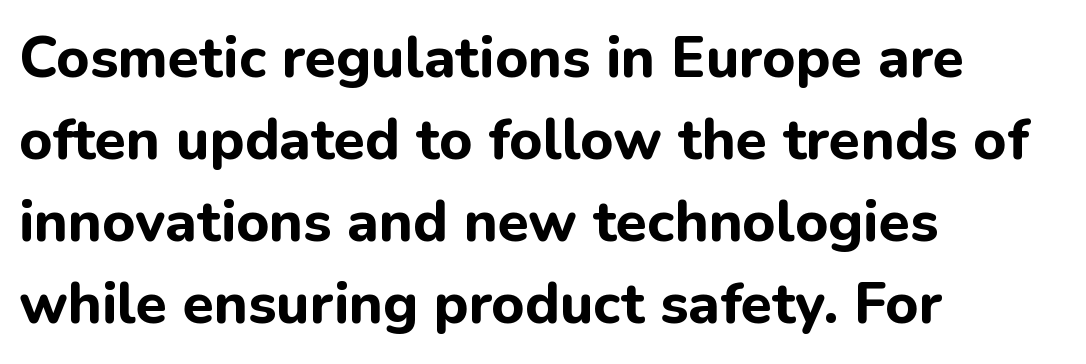
Every stem runs plumb, perpendicular to the baseline. Is the block centered? No — it sits flush against the left margin. Looks like regular typesetting: each glyph gets only the width it needs. The font is running at its bold setting.
